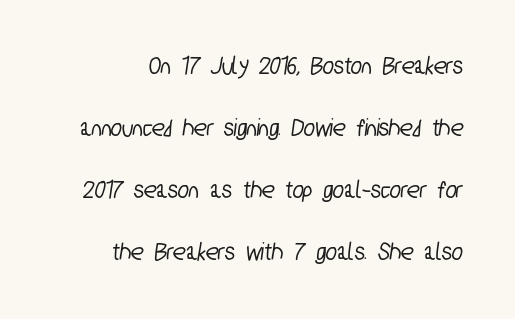
The image shows 26 px text type; set loose line spacing (2.38x), normal letter spacing, not underlined.
